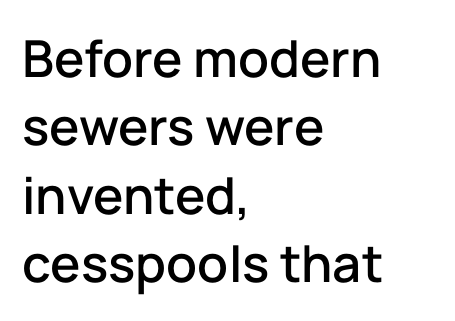
Q: Is the text italic (slanted)? A: No, it is upright.
Q: Is the typeface a serif or a sans-serif typeface? A: Sans-serif.
Q: Is the text underlined? A: No.
Q: How is the paragraph aligned? A: Left-aligned.
Q: Is the spacing between letters normal or unusually wide? A: Normal.
Q: Is the spacing between lines tight, normal or loose? A: Normal.
Q: Width (condensed, normal, or wide)? A: Normal.
Q: Stroke contrast? A: Low.
Q: x-height? A: Medium.
Q: Monospaced? A: No.
